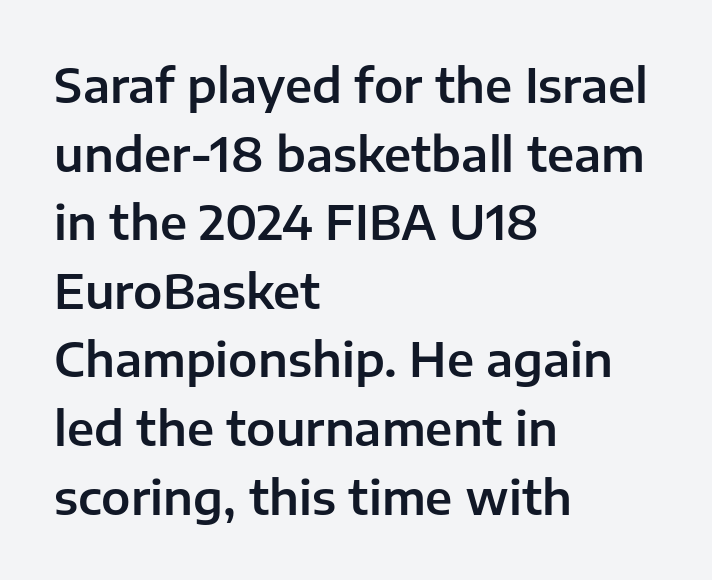
{"serif": "no", "italic": "no", "width": "normal", "stroke_contrast": "low", "x_height": "medium", "monospaced": "no", "underline": "no", "align": "left", "line_spacing": "normal", "line_spacing_ratio": 1.46, "letter_spacing": "normal", "letter_spacing_em": 0.0, "glyph_px": 47}
